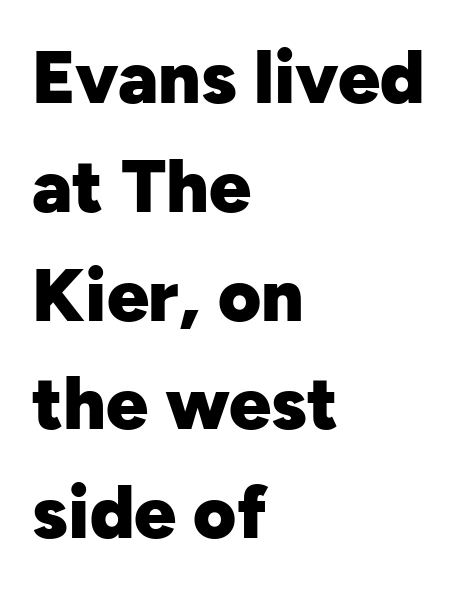
The image shows 74 px heavy sans-serif type, upright; set left-aligned, normal line spacing (1.47x), normal letter spacing, not underlined; low stroke contrast and a medium x-height.
